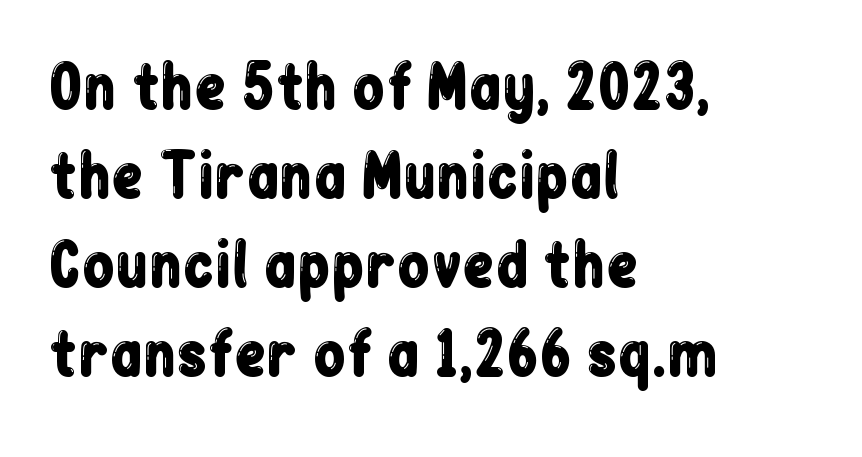
Q: Is the text italic (slanted)? A: No, it is upright.
Q: Is the typeface a serif or a sans-serif typeface? A: Sans-serif.
Q: Is the text underlined? A: No.
Q: How is the paragraph aligned? A: Left-aligned.
Q: Is the spacing between letters normal or unusually wide? A: Normal.
Q: Is the spacing between lines tight, normal or loose? A: Normal.
Q: Width (condensed, normal, or wide)? A: Condensed.
Q: Stroke contrast? A: Low.
Q: x-height? A: Medium.
Q: Monospaced? A: No.
